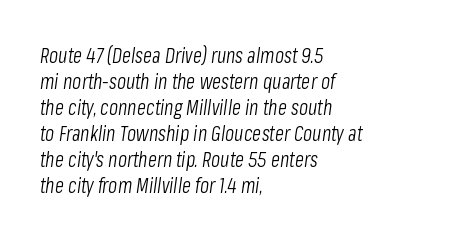
The image shows 21 px text type, italic (leaning right); set left-aligned, line spacing 1.24x, normal letter spacing, not underlined.
